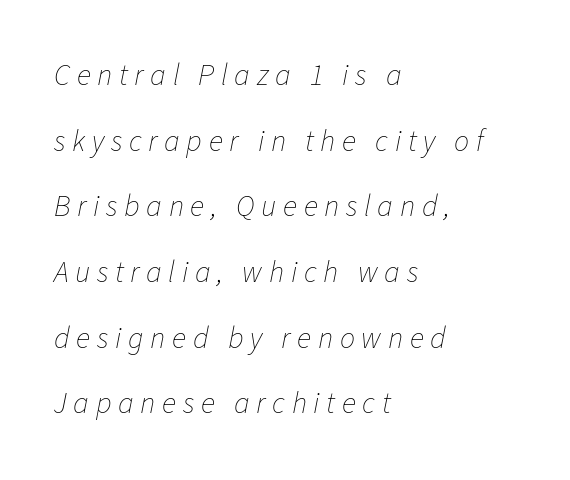
Q: Is the text bold? A: No.
Q: Is the text italic (slanted)? A: Yes, it leans right by about 11 degrees.
Q: Is the text underlined? A: No.
Q: How is the paragraph aligned? A: Left-aligned.
Q: Is the spacing between letters normal or unusually wide? A: Unusually wide.
Q: Is the spacing between lines tight, normal or loose? A: Loose.
Q: Width (condensed, normal, or wide)? A: Normal.
Q: Stroke contrast? A: Low.
Q: x-height? A: Medium.
Q: Monospaced? A: No.
